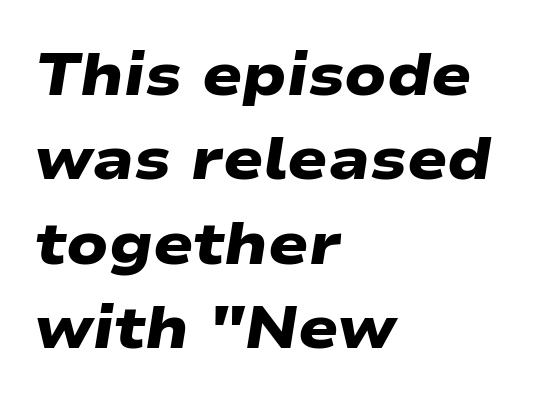
{"serif": "no", "bold": "yes", "weight": "heavy", "width": "wide", "stroke_contrast": "low", "x_height": "medium", "monospaced": "no", "underline": "no", "align": "left", "line_spacing": "normal", "line_spacing_ratio": 1.43, "letter_spacing": "normal", "letter_spacing_em": 0.0, "glyph_px": 59}
